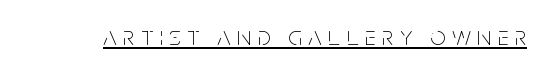
Stems here are at most as thick as an everyday book face. Looks like someone drew a line under every word here. The horizontal fit of the characters is loose and conspicuously gappy. Notice how the stems are strictly vertical — no italics here.
